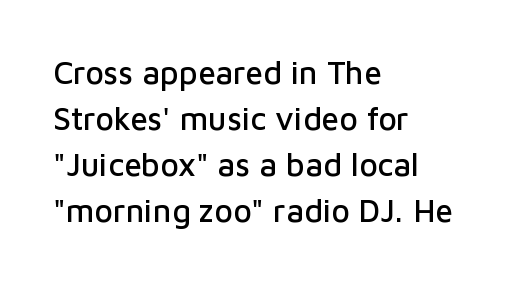
{"serif": "no", "italic": "no", "width": "normal", "stroke_contrast": "low", "x_height": "medium", "monospaced": "no", "underline": "no", "align": "left", "line_spacing": "normal", "line_spacing_ratio": 1.44, "letter_spacing": "normal", "letter_spacing_em": 0.0, "glyph_px": 32}
